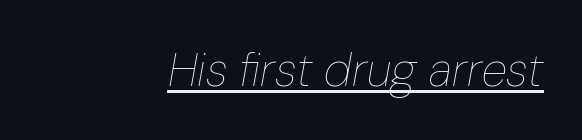
Q: Is the text bold? A: No.
Q: Is the text italic (slanted)? A: Yes, it leans right by about 10 degrees.
Q: Is the text underlined? A: Yes.
Q: How is the paragraph aligned? A: Right-aligned.
Q: Is the spacing between letters normal or unusually wide? A: Normal.
Q: Width (condensed, normal, or wide)? A: Condensed.
Q: Stroke contrast? A: Low.
Q: x-height? A: Medium.
Q: Monospaced? A: No.
